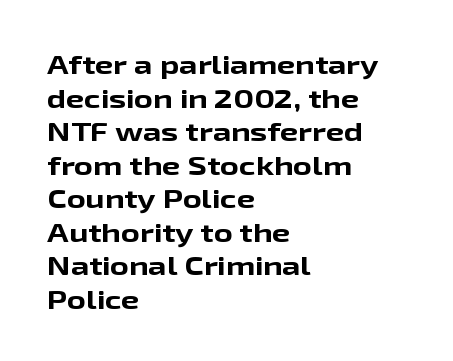
Regarding leading, the lines here are spaced in the standard way. Nothing unusual about the tracking: characters are spaced as the font intends. Clear beneath every line of the passage. The compositor pushed each line to the left boundary. Ascenders rise straight up at ninety degrees. The font is running at its bold setting.
